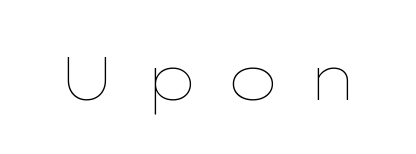
Lines of text with bare space underneath. Stroke mass is kept to a normal reading level or below. Upright lettering throughout. Substantial extra tracking has been applied to these lines. These lines are rendered in a variable-pitch font.
